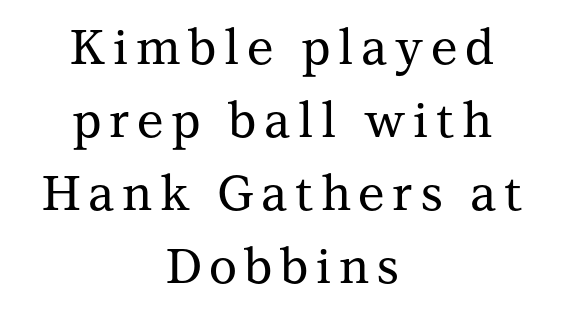
{"serif": "yes", "italic": "no", "width": "normal", "stroke_contrast": "medium", "x_height": "medium", "monospaced": "no", "underline": "no", "align": "center", "line_spacing": "normal", "line_spacing_ratio": 1.52, "glyph_px": 48}
